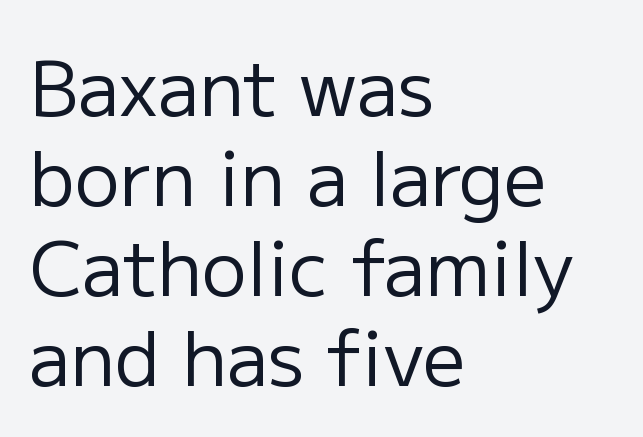
{"serif": "no", "italic": "no", "bold": "no", "weight": "regular", "width": "normal", "stroke_contrast": "low", "x_height": "medium", "monospaced": "no", "underline": "no", "align": "left", "line_spacing_ratio": 1.2, "letter_spacing": "normal", "letter_spacing_em": 0.0, "glyph_px": 75}
